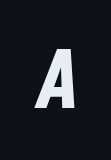
{"italic": "yes", "lean": "right", "slant_degrees": 9, "bold": "yes", "weight": "bold", "width": "normal", "stroke_contrast": "low", "x_height": "medium", "monospaced": "no", "underline": "no", "letter_spacing": "normal", "letter_spacing_em": 0.0, "glyph_px": 79}
